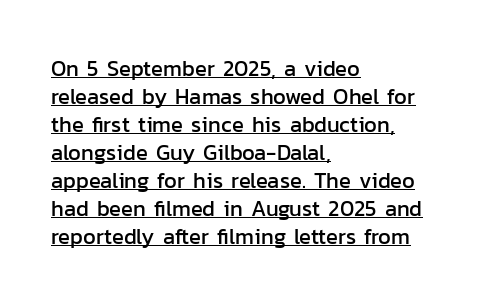
{"italic": "no", "underline": "yes", "align": "left", "line_spacing": "normal", "line_spacing_ratio": 1.27, "letter_spacing": "normal", "letter_spacing_em": 0.0, "glyph_px": 22}
